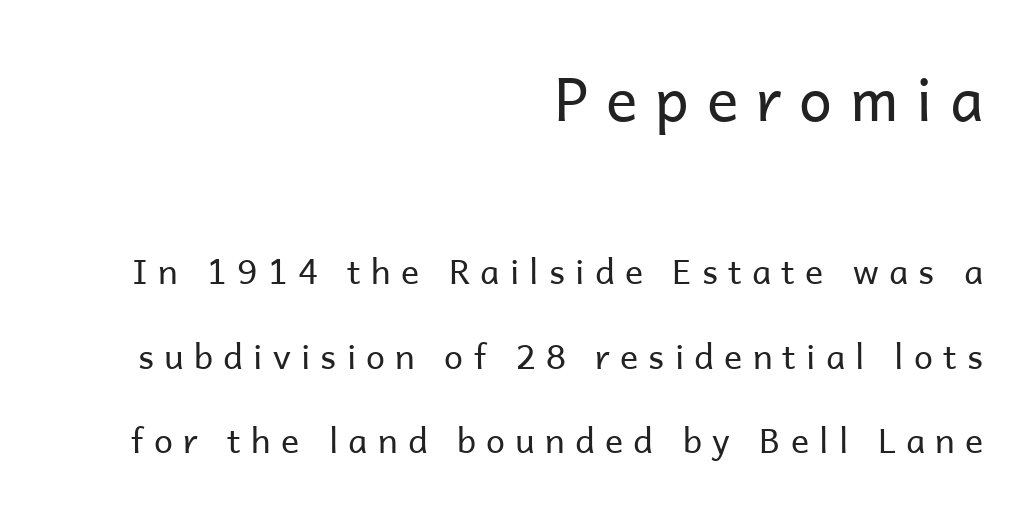
{"serif": "no", "italic": "no", "bold": "no", "weight": "regular", "width": "normal", "stroke_contrast": "low", "x_height": "medium", "monospaced": "no", "underline": "no", "align": "right", "line_spacing": "loose", "line_spacing_ratio": 2.49, "letter_spacing": "wide", "letter_spacing_em": 0.3, "larger_block": "first", "size_ratio": 1.74, "glyph_px": 59}
